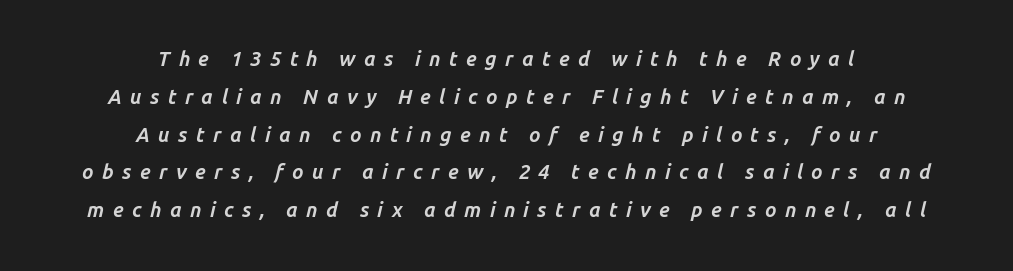
Q: Is the text bold? A: Yes.
Q: Is the text italic (slanted)? A: Yes, it leans right by about 14 degrees.
Q: Is the text underlined? A: No.
Q: How is the paragraph aligned? A: Centered.
Q: Is the spacing between letters normal or unusually wide? A: Unusually wide.
